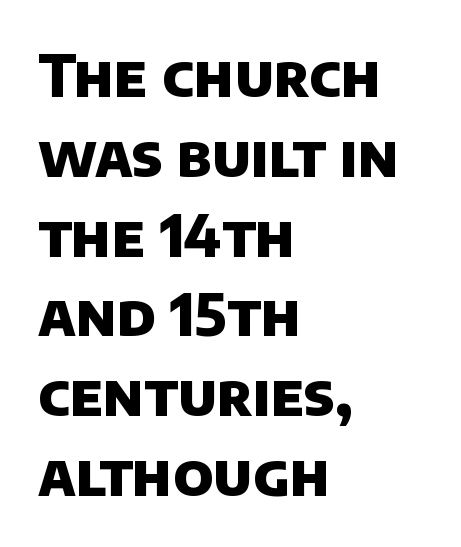
Q: Is the text bold? A: Yes.
Q: Is the typeface a serif or a sans-serif typeface? A: Sans-serif.
Q: Is the text underlined? A: No.
Q: How is the paragraph aligned? A: Left-aligned.
Q: Is the spacing between letters normal or unusually wide? A: Normal.
Q: Is the spacing between lines tight, normal or loose? A: Normal.
Q: Width (condensed, normal, or wide)? A: Normal.
Q: Stroke contrast? A: Low.
Q: x-height? A: Large.
Q: Monospaced? A: No.
